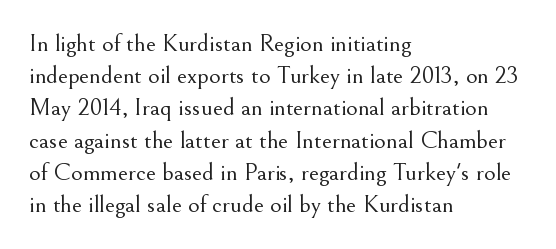
The image shows 25 px text type, upright; set left-aligned, normal line spacing (1.29x), normal letter spacing, not underlined.
